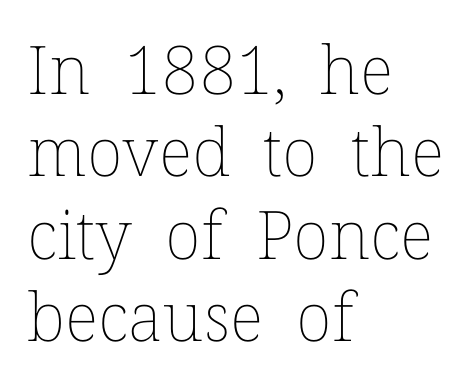
These lines are rendered in a variable-pitch font. The baseline area is clear. Caption: standard tracking, unaltered. When letters stand straight like this, we call the style roman or upright. If you drew a ruler down the left edge, every line would touch it. Stroke mass is kept to a normal reading level or below.
